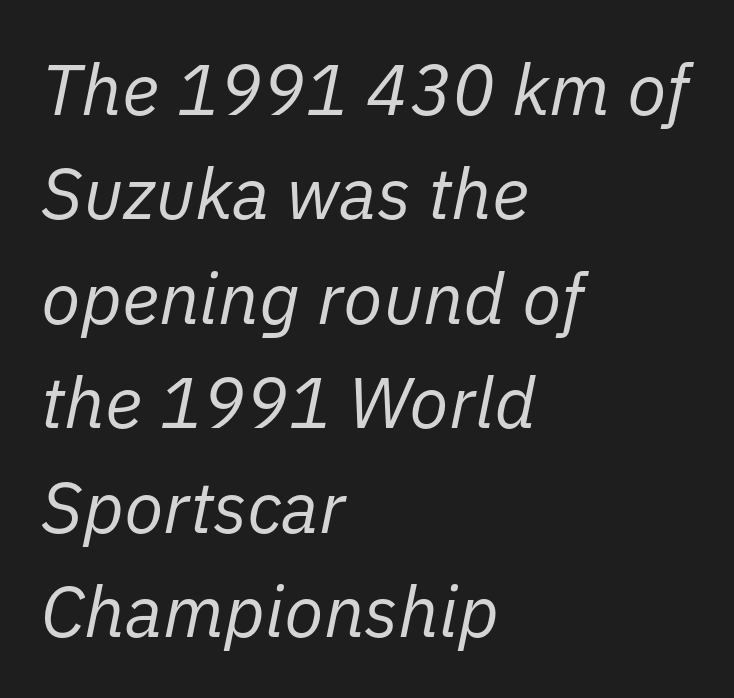
Glyph-to-glyph distance matches everyday printed text. Words float on clear page, feet unadorned. Notice how the stems are inclined rather than vertical — that's the hallmark of italics. Weight class: somewhere from thin through regular.
